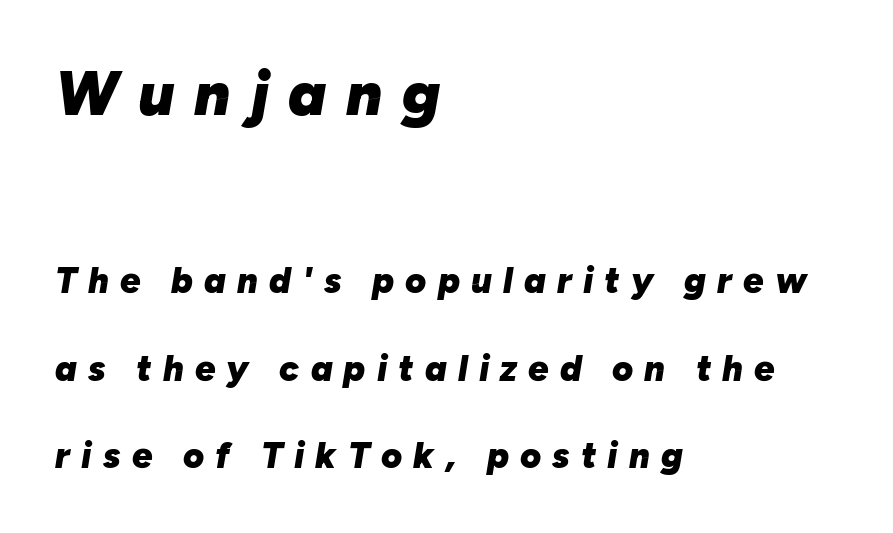
{"italic": "yes", "lean": "right", "slant_degrees": 10, "bold": "yes", "weight": "heavy", "width": "normal", "stroke_contrast": "low", "x_height": "medium", "monospaced": "no", "underline": "no", "align": "left", "line_spacing": "loose", "line_spacing_ratio": 2.43, "letter_spacing": "wide", "letter_spacing_em": 0.31, "larger_block": "first", "size_ratio": 1.75, "glyph_px": 63}
